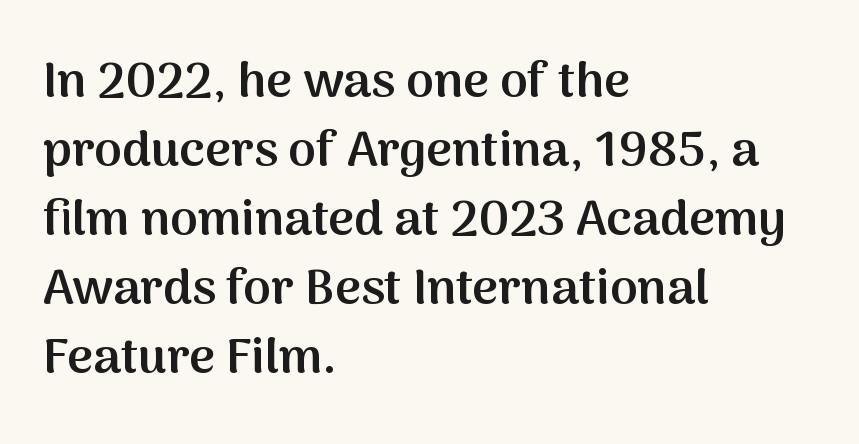
The image shows 50 px semibold sans-serif type, upright; set left-aligned, normal line spacing (1.38x), normal letter spacing, not underlined; medium stroke contrast and a medium x-height.
